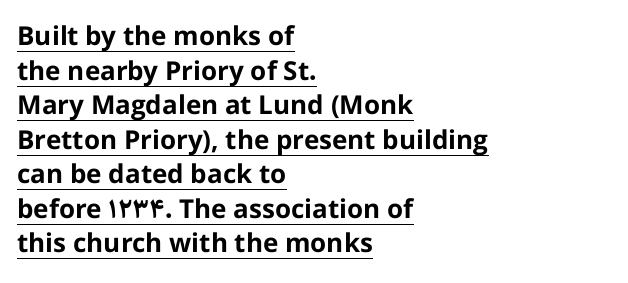
Q: Is the text bold? A: Yes.
Q: Is the text italic (slanted)? A: No, it is upright.
Q: Is the text underlined? A: Yes.
Q: How is the paragraph aligned? A: Left-aligned.
Q: Is the spacing between letters normal or unusually wide? A: Normal.
Q: Is the spacing between lines tight, normal or loose? A: Normal.
